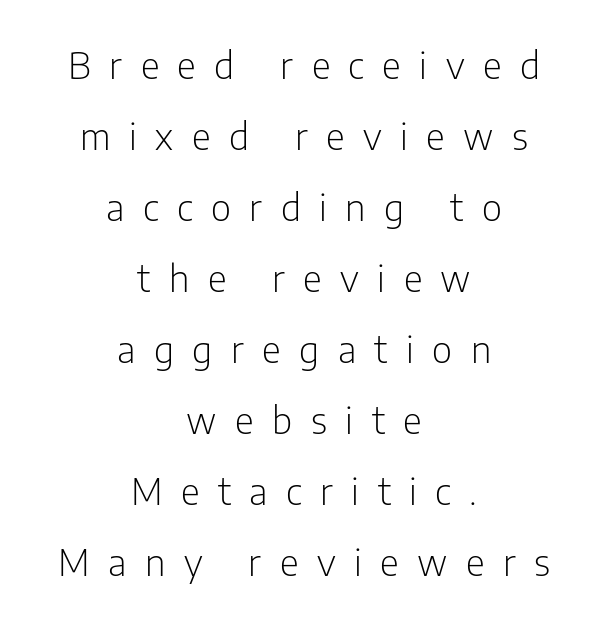
Quick note: not italic, upright. The rendering inserts visible extra space after every character. Heaviness? Minimal to ordinary, like unemphasized prose. A typesetter would call this proportional, since set widths differ per character.
